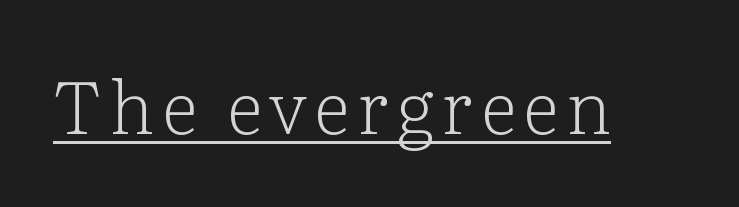
The image shows 73 px light serif type, upright; set underlined; low stroke contrast and a medium x-height.
